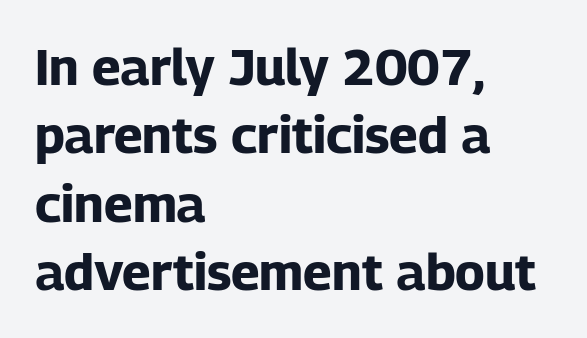
Characters follow at the spacing the type designer built in. Look at the stroke-to-counter ratio: heavy, a bold. A typesetter would call this leading conventional body-copy spacing. The space beneath each line is pristine and unruled.
